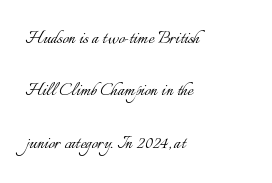
{"bold": "no", "underline": "no", "align": "left", "line_spacing": "loose", "line_spacing_ratio": 2.38, "letter_spacing": "normal", "letter_spacing_em": 0.0, "glyph_px": 22}
